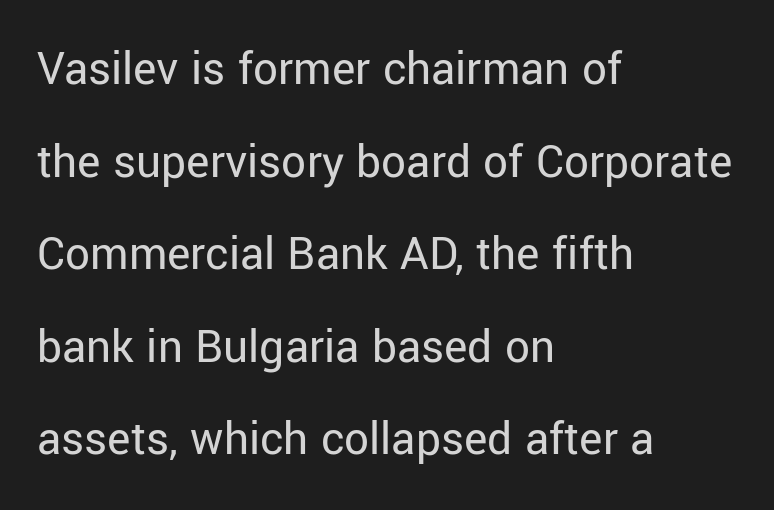
The image shows 49 px regular-weight sans-serif type, upright; set left-aligned, line spacing 1.89x, normal letter spacing, not underlined; low stroke contrast and a medium x-height.
